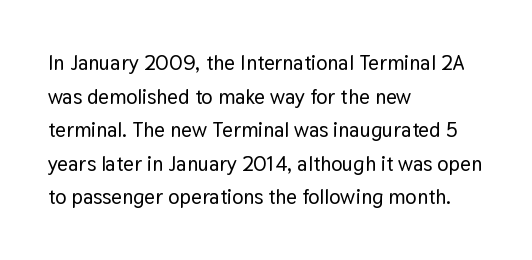
The image shows 21 px text type, upright; set left-aligned, normal line spacing (1.6x), normal letter spacing, not underlined.
